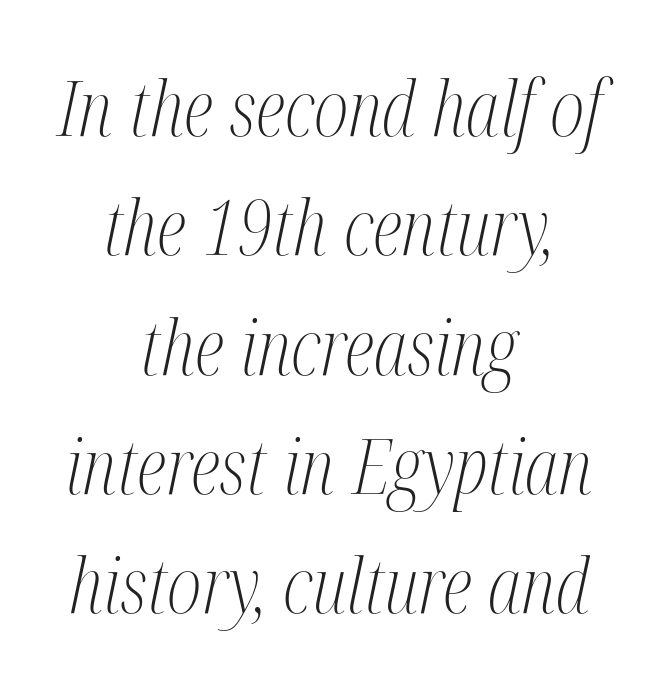
A typesetter would call this proportional, since set widths differ per character. Is the type slanted? Yes — the strokes lean at a clear angle. Nobody drew a line under any word here. How are the letters spaced? Ordinarily, with no added tracking. The rendering shows small feet on the letterforms — a serif design. These lines are centered, leaving both edges ragged.
